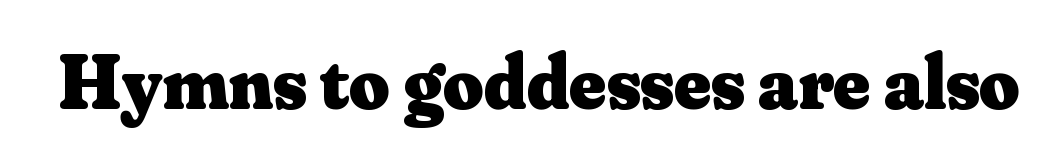
The image shows 78 px heavy serif type, upright; set normal letter spacing, not underlined; medium stroke contrast and a small x-height.
